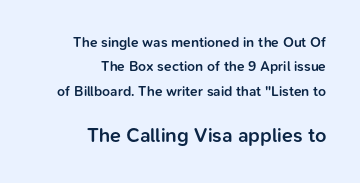
{"italic": "no", "bold": "semi", "underline": "no", "align": "right", "line_spacing_ratio": 1.75, "letter_spacing": "normal", "letter_spacing_em": 0.0, "larger_block": "second", "size_ratio": 1.43, "glyph_px": 20}
